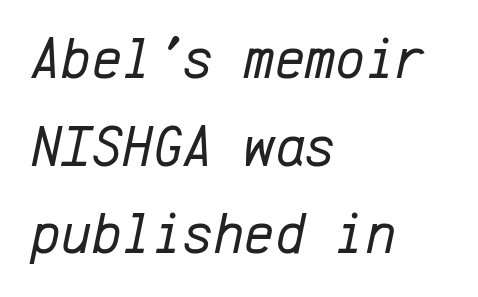
These lines are rendered in a fixed-pitch font. Left-aligned paragraph, ragged on the right. No chunkiness to these letters — they're not bold. These lines sit exactly where default settings would place them. The text carries the slant typical of an italic or oblique font. Is the letter spacing exaggerated? No — it looks like the ordinary default.
